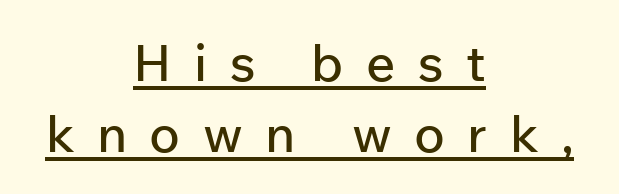
You could not count columns in this text — the font is proportionally spaced. Tracking value appears strongly positive — letters spread wide. The type family on display is of the sans-serif kind. Students, observe the line beneath the letters — that is underlining. The setting favours the middle, as headings and verse often do.
